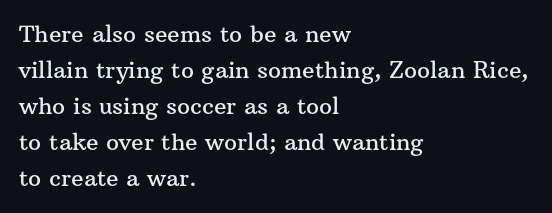
{"italic": "no", "underline": "no", "align": "left", "line_spacing": "normal", "line_spacing_ratio": 1.57, "letter_spacing": "normal", "letter_spacing_em": 0.0, "glyph_px": 23}
